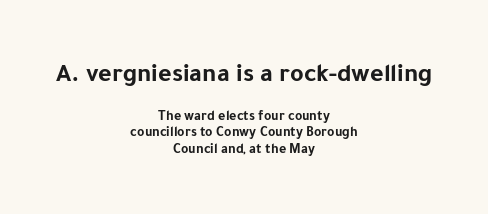
{"italic": "no", "bold": "yes", "underline": "no", "align": "center", "line_spacing_ratio": 1.19, "letter_spacing": "normal", "letter_spacing_em": 0.0, "larger_block": "first", "size_ratio": 1.86, "glyph_px": 26}
